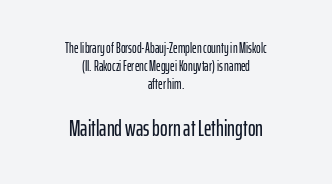
{"italic": "no", "underline": "no", "align": "center", "line_spacing": "normal", "line_spacing_ratio": 1.27, "letter_spacing": "normal", "letter_spacing_em": 0.0, "larger_block": "second", "size_ratio": 1.64, "glyph_px": 23}
